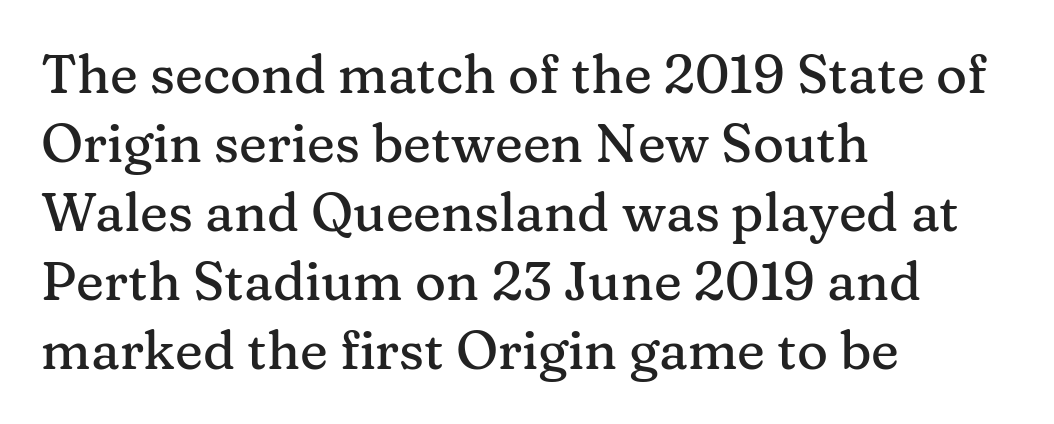
The image shows 53 px serif type, upright; set left-aligned, normal line spacing (1.3x), normal letter spacing, not underlined; medium stroke contrast and a medium x-height.
